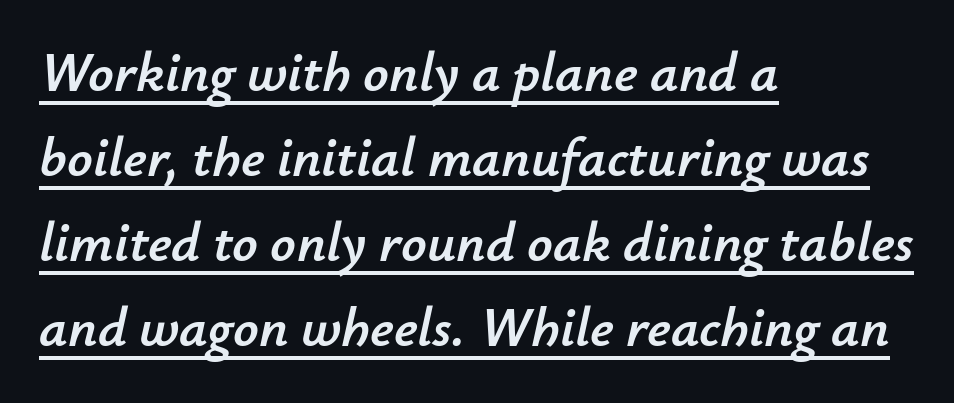
{"italic": "yes", "lean": "right", "slant_degrees": 12, "width": "normal", "stroke_contrast": "low", "x_height": "small", "monospaced": "no", "underline": "yes", "align": "left", "line_spacing": "normal", "line_spacing_ratio": 1.52, "letter_spacing": "normal", "letter_spacing_em": 0.0, "glyph_px": 56}
